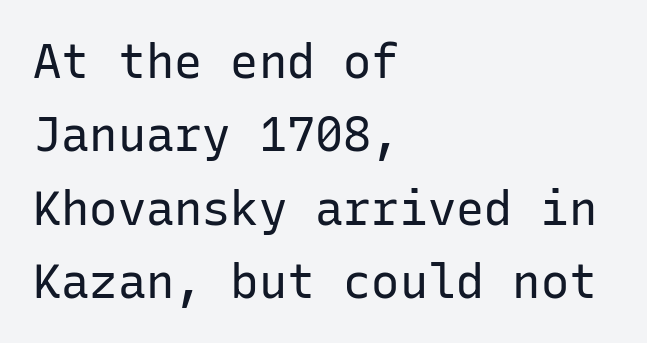
Q: Is the text bold? A: No.
Q: Is the text italic (slanted)? A: No, it is upright.
Q: Is the typeface a serif or a sans-serif typeface? A: Sans-serif.
Q: Is the text underlined? A: No.
Q: How is the paragraph aligned? A: Left-aligned.
Q: Is the spacing between letters normal or unusually wide? A: Normal.
Q: Is the spacing between lines tight, normal or loose? A: Normal.
Q: Width (condensed, normal, or wide)? A: Normal.
Q: Stroke contrast? A: Low.
Q: x-height? A: Medium.
Q: Monospaced? A: Yes.
